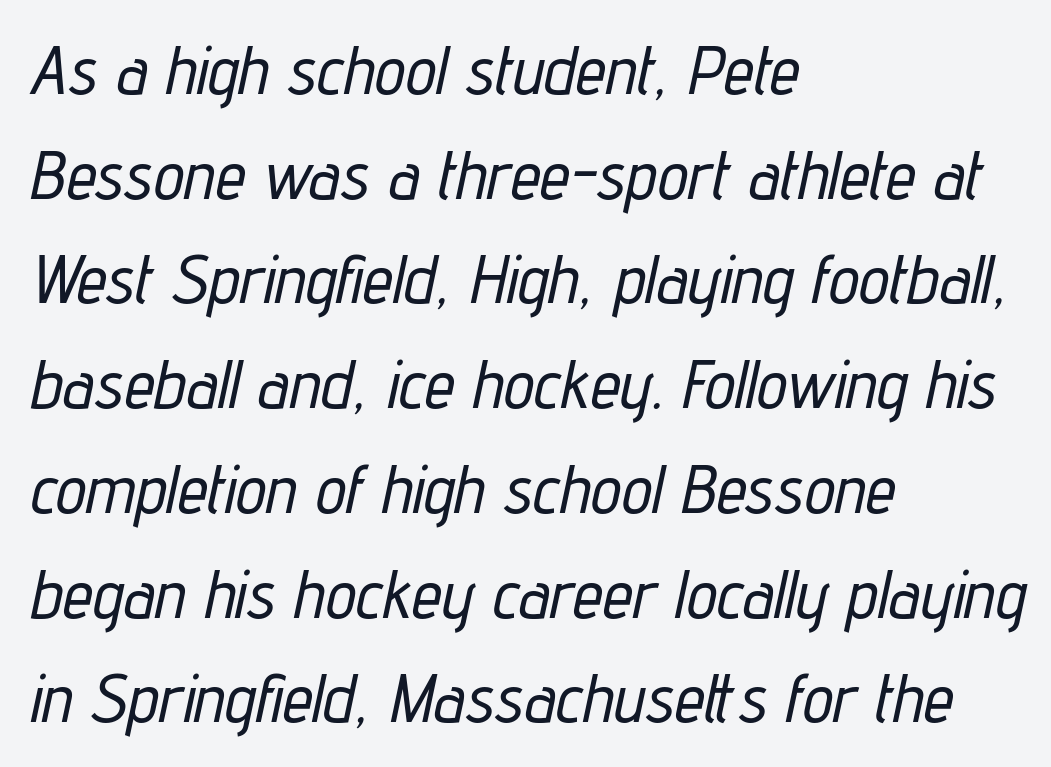
{"italic": "yes", "lean": "right", "slant_degrees": 12, "width": "condensed", "stroke_contrast": "low", "x_height": "medium", "monospaced": "no", "underline": "no", "align": "left", "line_spacing": "normal", "line_spacing_ratio": 1.54, "letter_spacing": "normal", "letter_spacing_em": 0.0, "glyph_px": 68}
